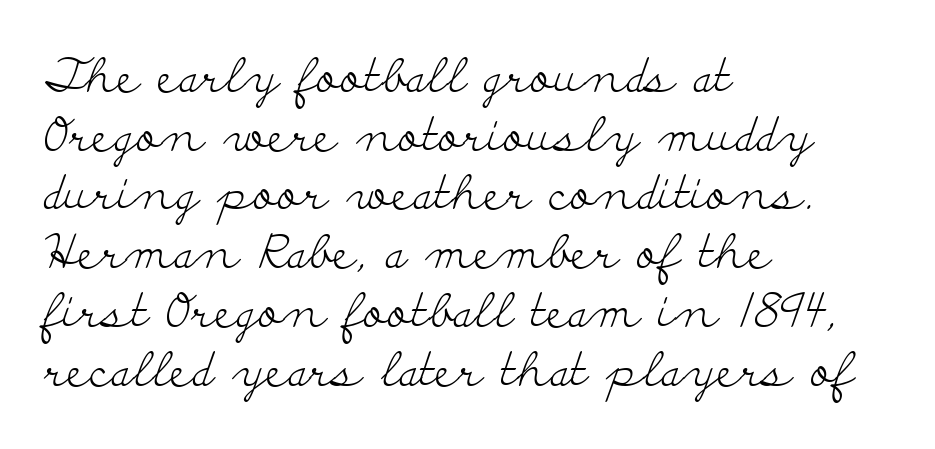
{"serif": "yes", "bold": "no", "weight": "light", "width": "wide", "stroke_contrast": "low", "x_height": "small", "monospaced": "no", "underline": "no", "align": "left", "line_spacing": "normal", "line_spacing_ratio": 1.25, "letter_spacing": "normal", "letter_spacing_em": 0.0, "glyph_px": 47}
